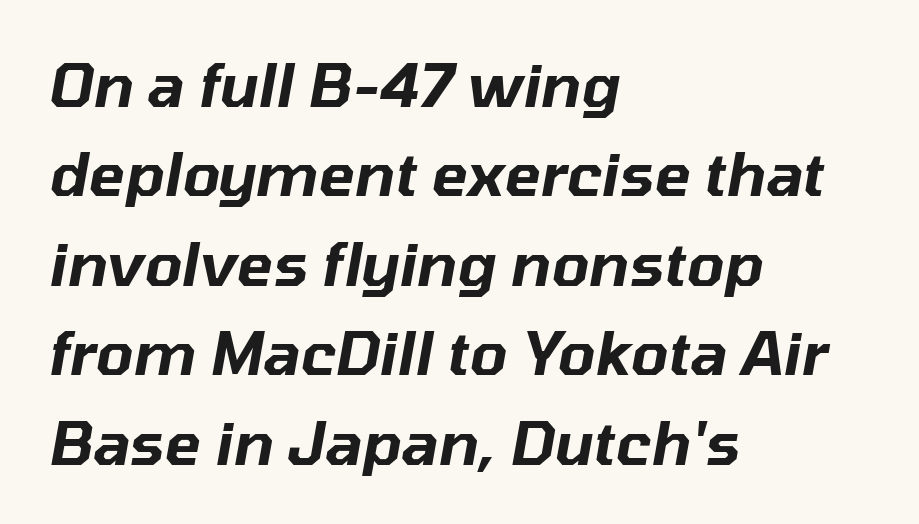
This sample uses an oblique cut, with every glyph tilted off the vertical. Looks like regular typesetting: each glyph gets only the width it needs. The specimen omits any rule beneath the text block's lines. Visually the block forms a straight wall on the left and a jagged coastline on the right. Rows of type keep a routine distance in the vertical direction. Caption: standard tracking, unaltered.
